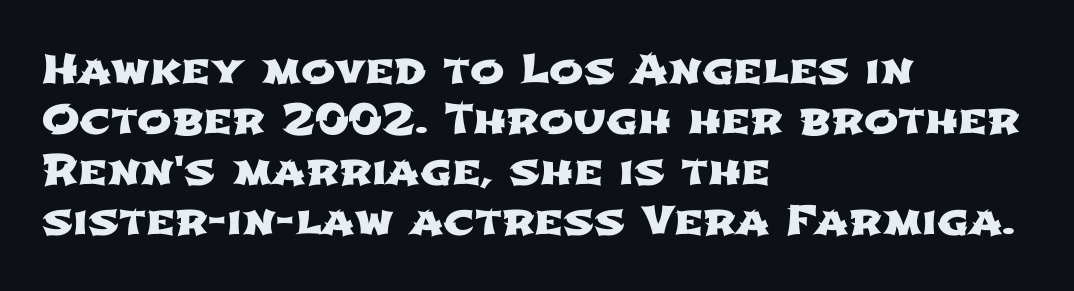
The image shows 41 px wide sans-serif type; set left-aligned, line spacing 1.23x, normal letter spacing, not underlined; low stroke contrast and a medium x-height.
